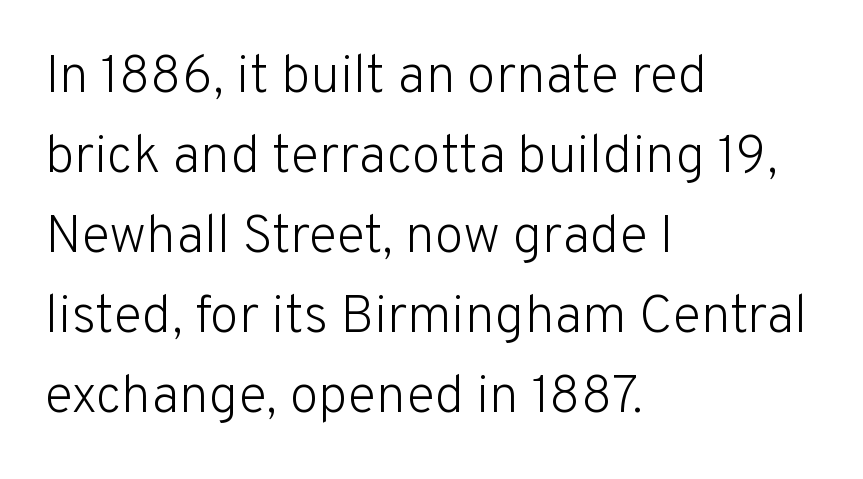
Typographically, this falls in the sans-serif category. The letterforms sit at book weight or below. The letters stand upright; this is a roman face. Character widths vary here, with narrow letters taking less room than wide ones.
